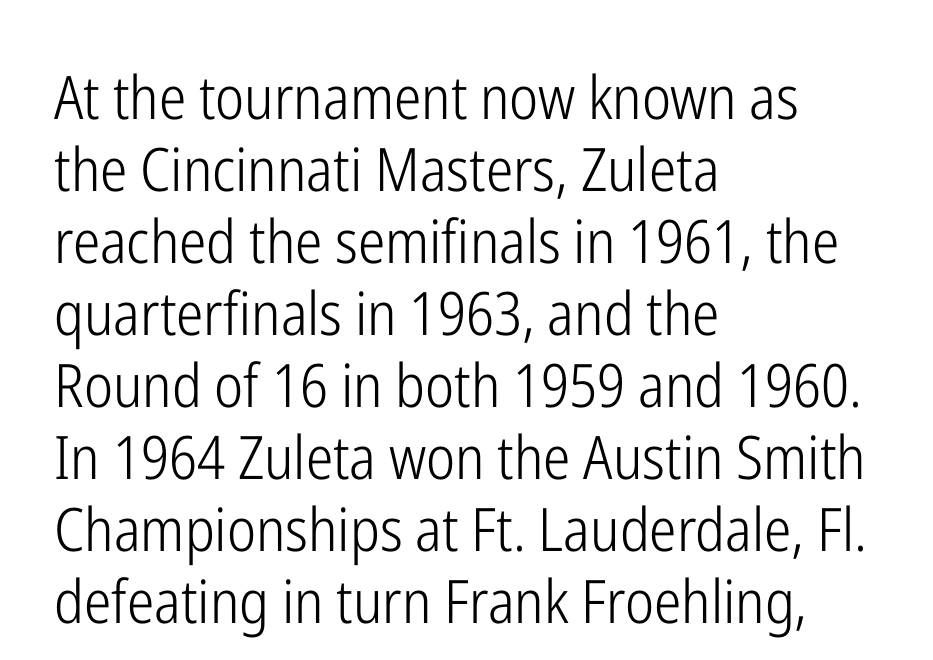
Q: Is the text bold? A: No.
Q: Is the text italic (slanted)? A: No, it is upright.
Q: Is the typeface a serif or a sans-serif typeface? A: Sans-serif.
Q: Is the text underlined? A: No.
Q: How is the paragraph aligned? A: Left-aligned.
Q: Is the spacing between letters normal or unusually wide? A: Normal.
Q: Width (condensed, normal, or wide)? A: Condensed.
Q: Stroke contrast? A: Low.
Q: x-height? A: Medium.
Q: Monospaced? A: No.
